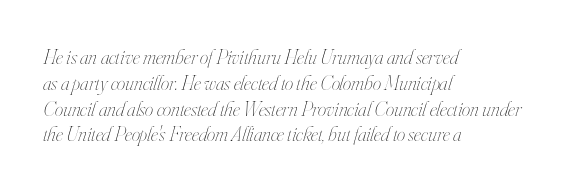
Stroke thickness stays within the range of a standard reading face or lighter. Alignment: flush left. The axis of the letterforms is tilted away from vertical. Check the space under the baseline: it is left empty. The rendering keeps characters at their native spacing.
